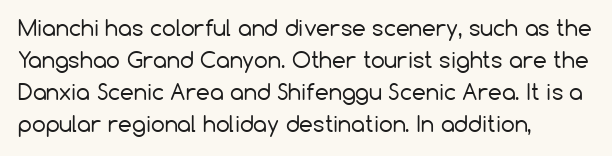
{"italic": "no", "bold": "no", "underline": "no", "align": "left", "line_spacing": "normal", "line_spacing_ratio": 1.45, "letter_spacing": "normal", "letter_spacing_em": 0.0, "glyph_px": 22}
